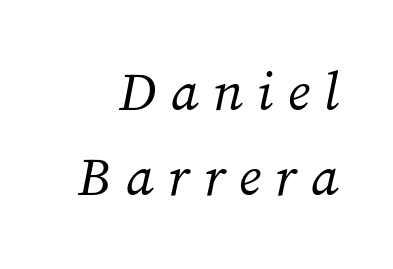
Underline: absent. The passage shown is typed in a proportional face where columns would drift. Tracking here is generous; glyphs stand well apart from one another. A quiet, ordinary-to-light weight characterises the typeface.
